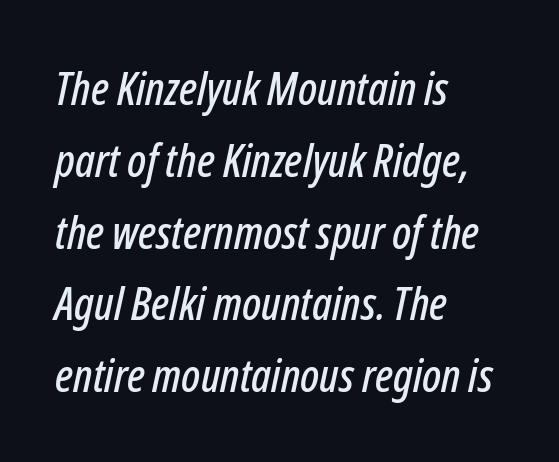
{"italic": "yes", "lean": "right", "slant_degrees": 12, "width": "condensed", "stroke_contrast": "low", "x_height": "medium", "monospaced": "no", "underline": "no", "align": "left", "line_spacing": "normal", "line_spacing_ratio": 1.56, "letter_spacing": "normal", "letter_spacing_em": 0.0, "glyph_px": 46}
